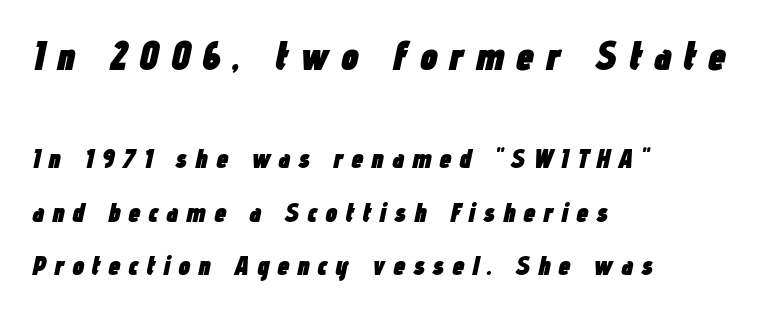
Q: Is the text bold? A: Yes.
Q: Is the text italic (slanted)? A: Yes, it leans right by about 12 degrees.
Q: Is the text underlined? A: No.
Q: How is the paragraph aligned? A: Left-aligned.
Q: Is the spacing between letters normal or unusually wide? A: Unusually wide.
Q: Is the spacing between lines tight, normal or loose? A: Loose.
Q: Which block of text is set in a larger size, the first (top) or the second (bottom)? A: The first (top) one.
Q: Width (condensed, normal, or wide)? A: Condensed.
Q: Stroke contrast? A: Low.
Q: x-height? A: Medium.
Q: Monospaced? A: No.
